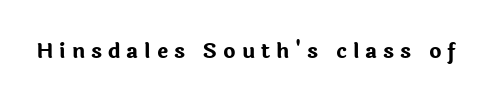
The image shows 21 px bold type, upright; set unusually wide letter spacing (+0.28 em), not underlined.
